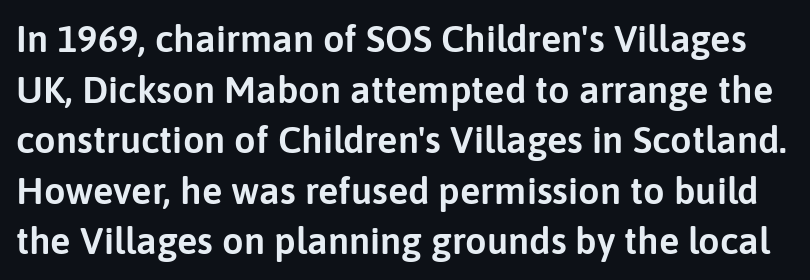
{"serif": "no", "italic": "no", "width": "normal", "stroke_contrast": "low", "x_height": "medium", "monospaced": "no", "underline": "no", "line_spacing": "normal", "line_spacing_ratio": 1.33, "letter_spacing": "normal", "letter_spacing_em": 0.0, "glyph_px": 38}
